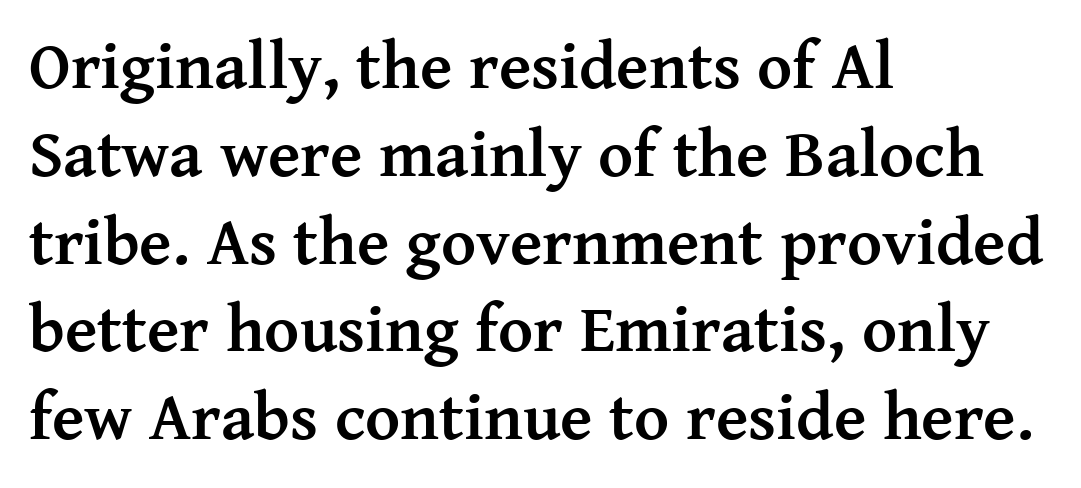
Q: Is the text bold? A: Yes.
Q: Is the text italic (slanted)? A: No, it is upright.
Q: Is the typeface a serif or a sans-serif typeface? A: Serif.
Q: Is the text underlined? A: No.
Q: How is the paragraph aligned? A: Left-aligned.
Q: Is the spacing between letters normal or unusually wide? A: Normal.
Q: Is the spacing between lines tight, normal or loose? A: Normal.
Q: Width (condensed, normal, or wide)? A: Normal.
Q: Stroke contrast? A: Medium.
Q: x-height? A: Medium.
Q: Monospaced? A: No.
